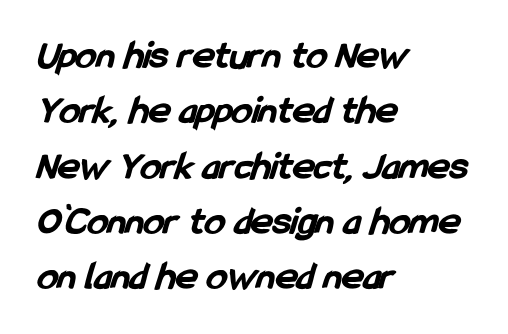
The passage shown is not underscored anywhere. Characters follow at the spacing the type designer built in. The lines sit at an ordinary, default distance from one another. Letterform terminals end flat and unadorned throughout the passage. The passage shown is emphatically bold. The face used here is proportionally spaced, like ordinary book or web type.
